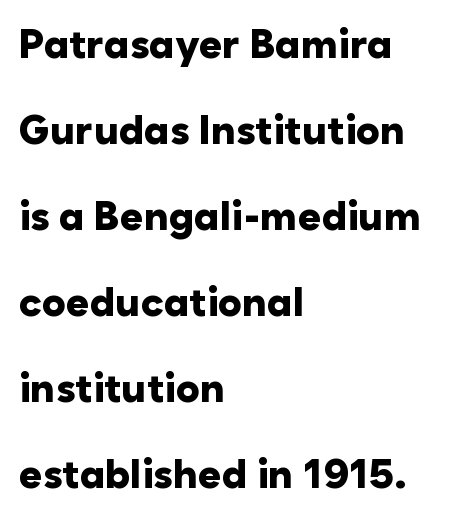
The image shows 40 px heavy sans-serif type, upright; set left-aligned, loose line spacing (2.15x), normal letter spacing, not underlined; low stroke contrast and a medium x-height.
